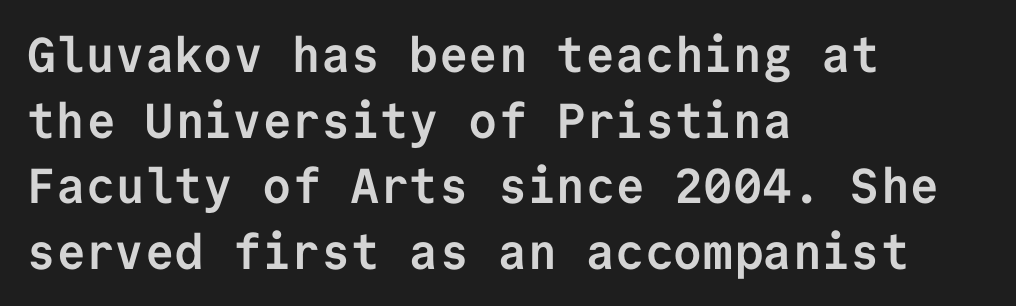
The image shows 49 px semibold sans-serif type, upright, monospaced; set left-aligned, normal line spacing (1.34x), normal letter spacing, not underlined; low stroke contrast and a medium x-height.
